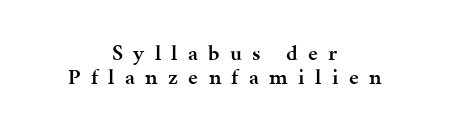
The image shows 22 px text type, upright; set centered, tight line spacing (1.08x), unusually wide letter spacing (+0.47 em), not underlined.
